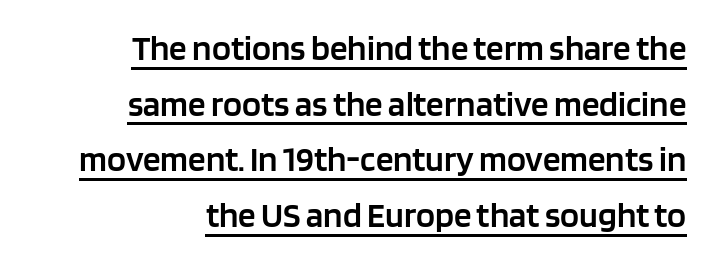
The image shows 35 px semibold sans-serif type, upright; set right-aligned, normal line spacing (1.59x), normal letter spacing, underlined; low stroke contrast and a large x-height.
